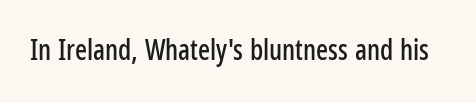
{"serif": "no", "italic": "no", "width": "condensed", "stroke_contrast": "low", "x_height": "medium", "monospaced": "no", "underline": "no", "letter_spacing": "normal", "letter_spacing_em": 0.0, "glyph_px": 28}
